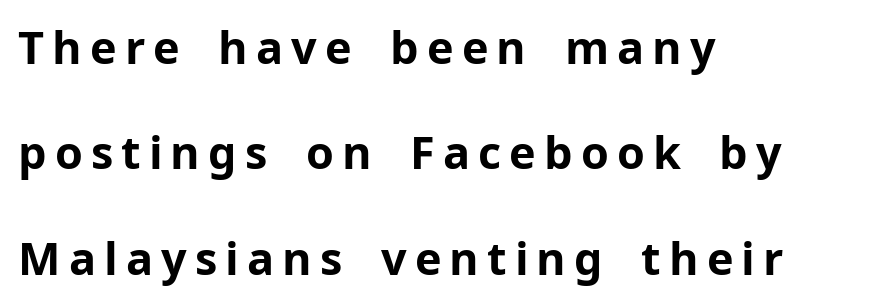
The image shows 45 px bold sans-serif type, upright; set left-aligned, loose line spacing (2.34x), not underlined; low stroke contrast and a medium x-height.
